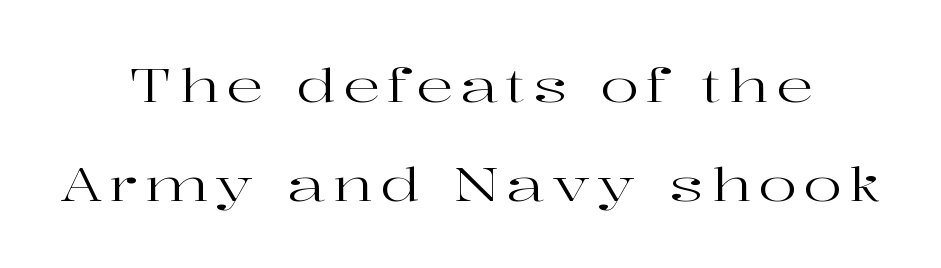
The image shows 46 px regular-weight, wide serif type, upright; set centered, loose line spacing (2.15x), not underlined; high stroke contrast and a medium x-height.
